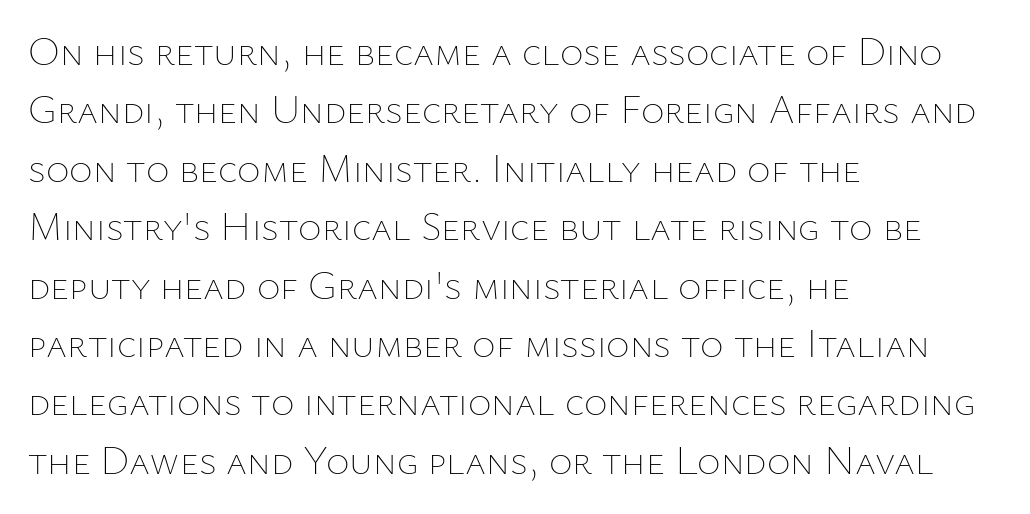
Notice how the stems are strictly vertical — no italics here. Is the stroke heavy? The answer is a plain regular-or-lighter. Characters follow at the spacing the type designer built in. Words float on clear page, feet unadorned. Here the designer chose a conventional face with non-uniform glyph widths. The compositor pushed each line to the left boundary.
